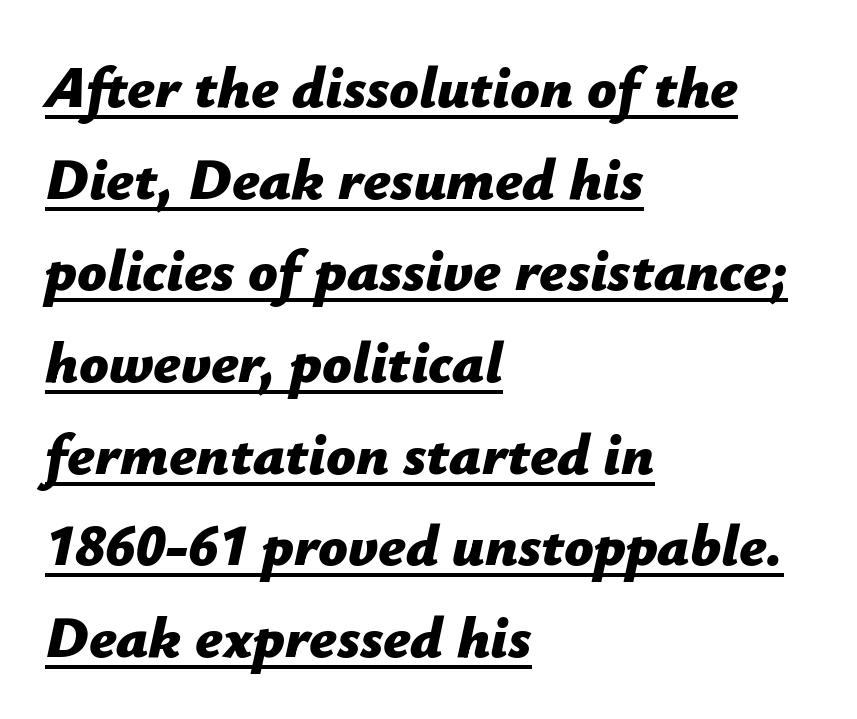
Q: Is the text bold? A: Yes.
Q: Is the text italic (slanted)? A: Yes, it leans right by about 12 degrees.
Q: Is the text underlined? A: Yes.
Q: How is the paragraph aligned? A: Left-aligned.
Q: Is the spacing between letters normal or unusually wide? A: Normal.
Q: Is the spacing between lines tight, normal or loose? A: Normal.
Q: Width (condensed, normal, or wide)? A: Normal.
Q: Stroke contrast? A: Low.
Q: x-height? A: Medium.
Q: Monospaced? A: No.
